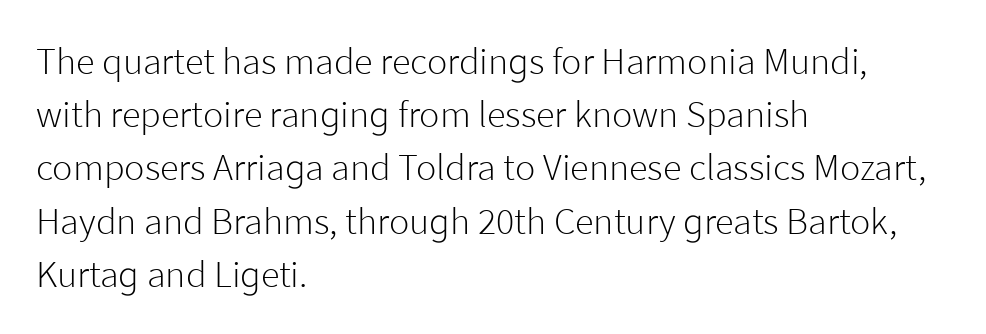
Q: Is the text bold? A: No.
Q: Is the text italic (slanted)? A: No, it is upright.
Q: Is the typeface a serif or a sans-serif typeface? A: Sans-serif.
Q: Is the text underlined? A: No.
Q: How is the paragraph aligned? A: Left-aligned.
Q: Is the spacing between letters normal or unusually wide? A: Normal.
Q: Is the spacing between lines tight, normal or loose? A: Normal.
Q: Width (condensed, normal, or wide)? A: Normal.
Q: Stroke contrast? A: Low.
Q: x-height? A: Medium.
Q: Monospaced? A: No.
